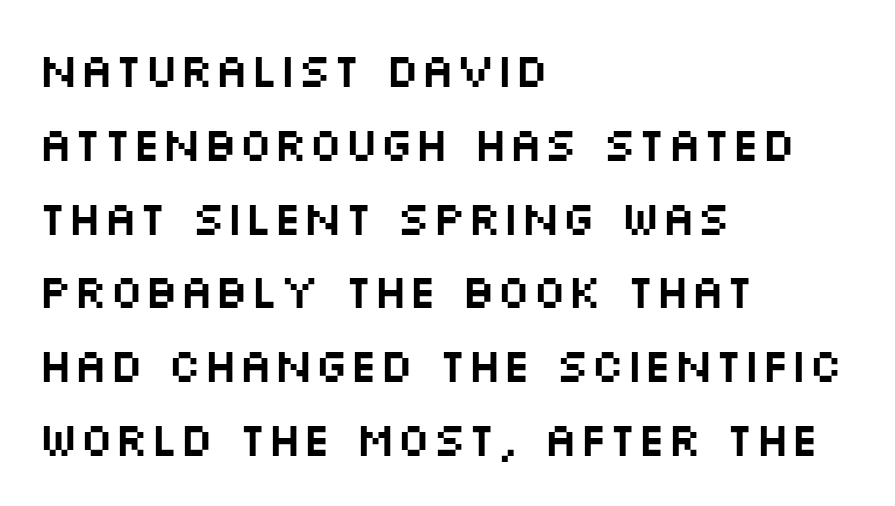
{"serif": "no", "italic": "no", "width": "wide", "stroke_contrast": "medium", "x_height": "large", "monospaced": "no", "underline": "no", "align": "left", "line_spacing": "normal", "line_spacing_ratio": 1.57, "letter_spacing": "normal", "letter_spacing_em": 0.0, "glyph_px": 47}
